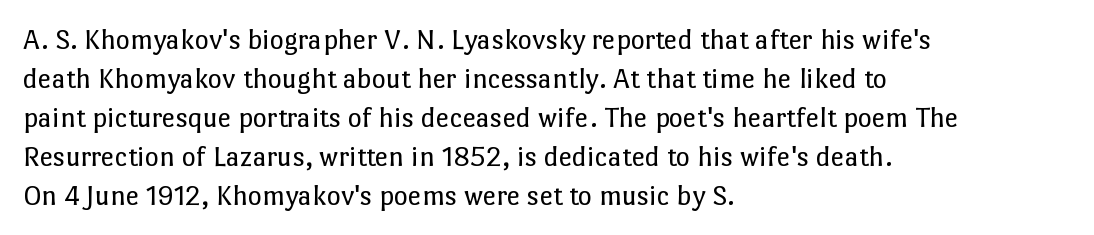
Q: Is the text bold? A: No.
Q: Is the text italic (slanted)? A: No, it is upright.
Q: Is the text underlined? A: No.
Q: How is the paragraph aligned? A: Left-aligned.
Q: Is the spacing between letters normal or unusually wide? A: Normal.
Q: Is the spacing between lines tight, normal or loose? A: Normal.
Q: Width (condensed, normal, or wide)? A: Normal.
Q: Stroke contrast? A: Low.
Q: x-height? A: Medium.
Q: Monospaced? A: No.
